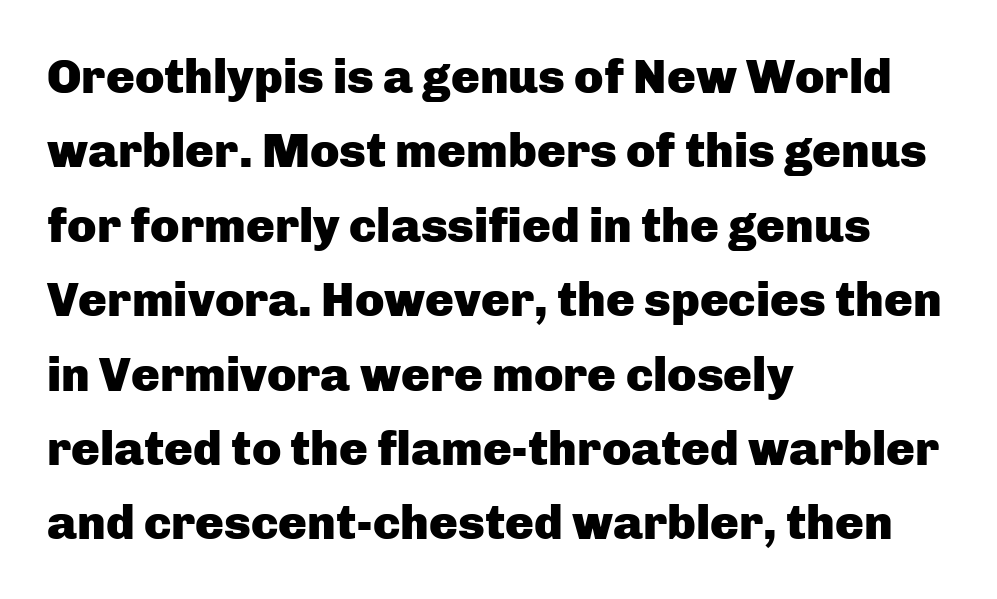
Q: Is the text bold? A: Yes.
Q: Is the text italic (slanted)? A: No, it is upright.
Q: Is the typeface a serif or a sans-serif typeface? A: Sans-serif.
Q: Is the text underlined? A: No.
Q: How is the paragraph aligned? A: Left-aligned.
Q: Is the spacing between letters normal or unusually wide? A: Normal.
Q: Is the spacing between lines tight, normal or loose? A: Normal.
Q: Width (condensed, normal, or wide)? A: Normal.
Q: Stroke contrast? A: Low.
Q: x-height? A: Medium.
Q: Monospaced? A: No.
